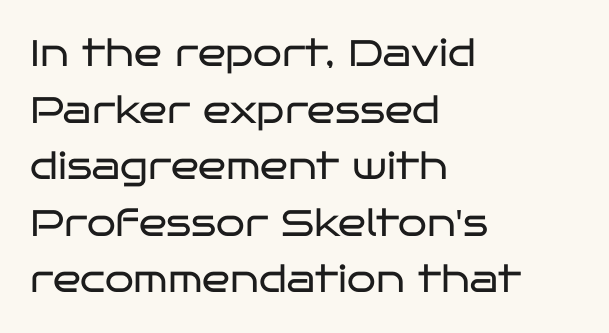
The image shows 37 px regular-weight, wide sans-serif type, upright; set left-aligned, normal line spacing (1.53x), normal letter spacing, not underlined; low stroke contrast and a large x-height.
